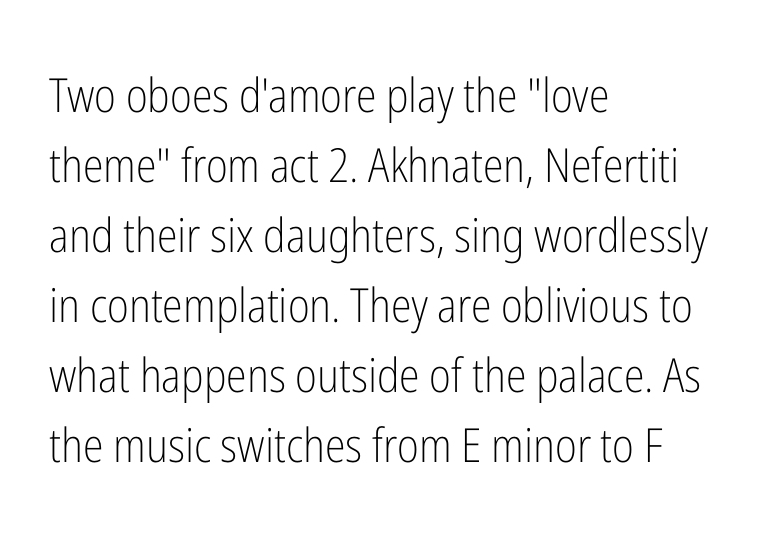
{"serif": "no", "italic": "no", "bold": "no", "weight": "light", "width": "condensed", "stroke_contrast": "low", "x_height": "medium", "monospaced": "no", "underline": "no", "align": "left", "line_spacing": "normal", "line_spacing_ratio": 1.49, "letter_spacing": "normal", "letter_spacing_em": 0.0, "glyph_px": 47}
